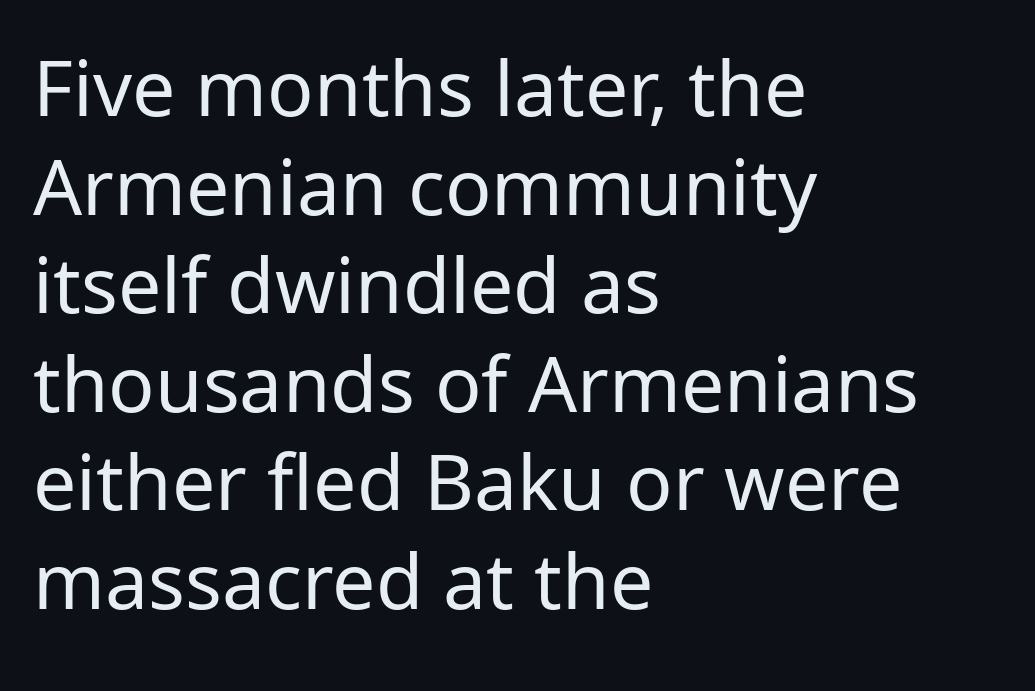
Q: Is the text bold? A: No.
Q: Is the text italic (slanted)? A: No, it is upright.
Q: Is the typeface a serif or a sans-serif typeface? A: Sans-serif.
Q: Is the text underlined? A: No.
Q: How is the paragraph aligned? A: Left-aligned.
Q: Is the spacing between letters normal or unusually wide? A: Normal.
Q: Is the spacing between lines tight, normal or loose? A: Normal.
Q: Width (condensed, normal, or wide)? A: Normal.
Q: Stroke contrast? A: Low.
Q: x-height? A: Medium.
Q: Monospaced? A: No.
